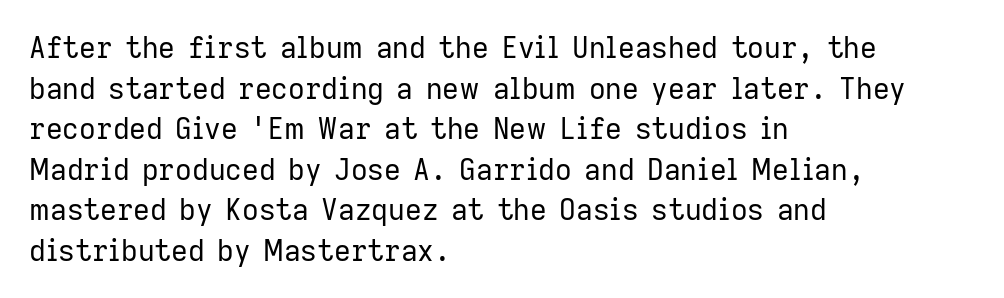
Q: Is the text bold? A: No.
Q: Is the text italic (slanted)? A: No, it is upright.
Q: Is the typeface a serif or a sans-serif typeface? A: Sans-serif.
Q: Is the text underlined? A: No.
Q: How is the paragraph aligned? A: Left-aligned.
Q: Is the spacing between letters normal or unusually wide? A: Normal.
Q: Is the spacing between lines tight, normal or loose? A: Normal.
Q: Width (condensed, normal, or wide)? A: Normal.
Q: Stroke contrast? A: Low.
Q: x-height? A: Medium.
Q: Monospaced? A: No.
